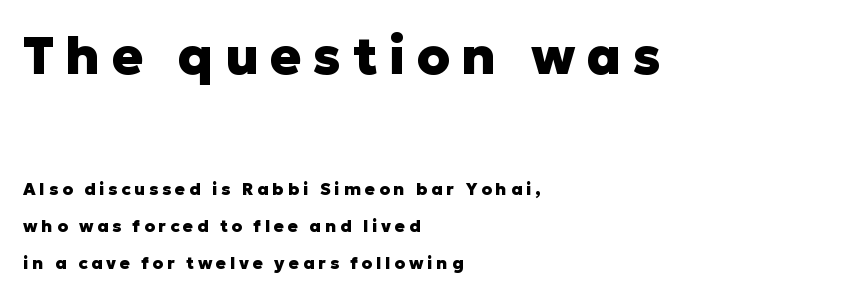
The image shows 52 px heavy sans-serif type, upright; set left-aligned, loose line spacing (2.18x), unusually wide letter spacing (+0.22 em), not underlined; the first (top) block is 3.06x larger; low stroke contrast and a medium x-height.
